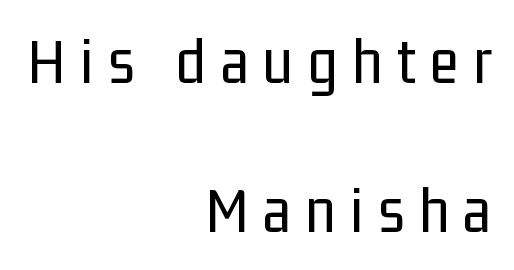
Type style note: lacks serifs. Widely set lines give the paragraph a tall, airy silhouette. The lettering stays uniformly vertical, giving the passage a roman look. No word sits above an underline.
